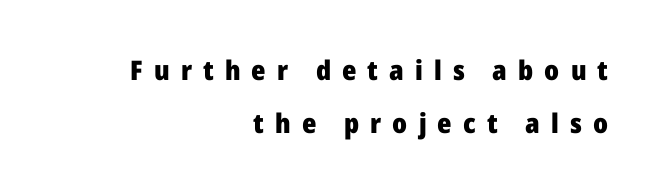
The image shows 27 px bold type, upright; set right-aligned, loose line spacing (1.95x), unusually wide letter spacing (+0.41 em), not underlined.
